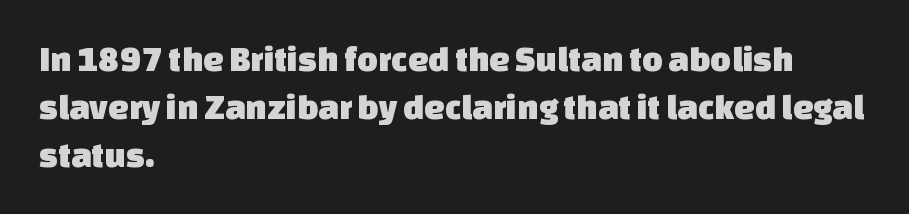
Observe the ordinary spacing: letters are neighbours, not strangers. This sample has the flowing, uneven cadence of proportional lettering. A clean baseline with only descenders dipping below it. The leading is moderate, giving the passage an even texture.
